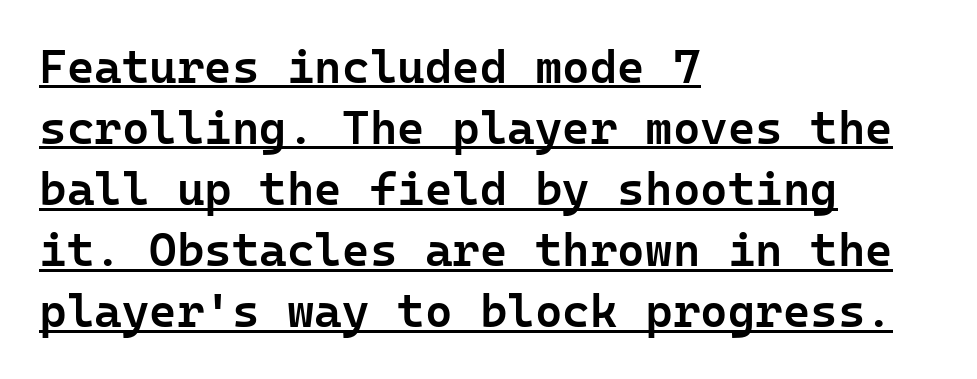
Posture: upright roman. Where is the straight margin? On the left. Classification — sans serif. Compared with typical paragraphs, the rows here are spaced about the same. A typesetter would call this zero additional tracking.
